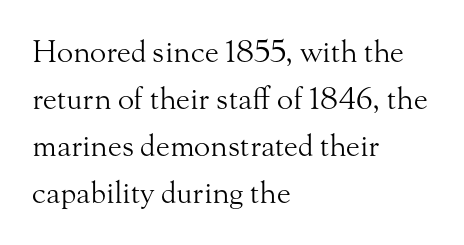
If you measured baseline to baseline, you'd find a middling distance. Classification — serif. No heavy texture on the line: the type isn't bold. The tracking reads as untouched default to a designer's eye. Does the lettering tilt? It doesn't — this is upright. You could not count columns in this text — the font is proportionally spaced.
